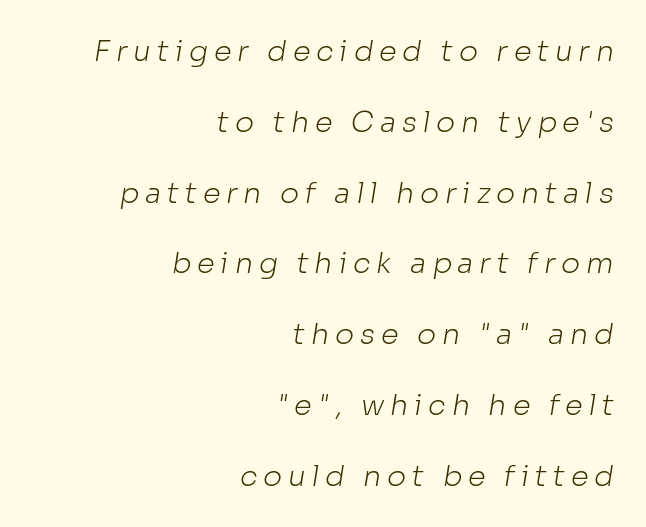
{"serif": "no", "bold": "no", "weight": "light", "width": "normal", "stroke_contrast": "low", "x_height": "medium", "monospaced": "no", "underline": "no", "align": "right", "line_spacing": "loose", "line_spacing_ratio": 2.44, "letter_spacing": "wide", "letter_spacing_em": 0.2, "glyph_px": 29}
